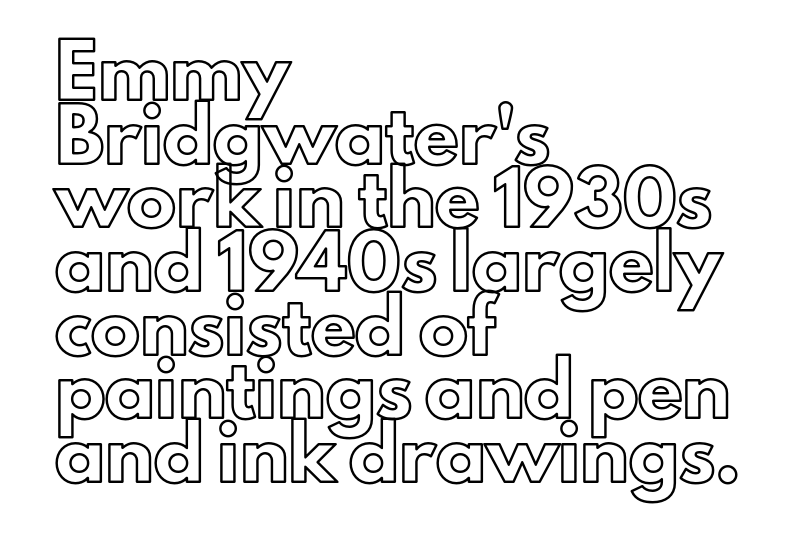
{"italic": "no", "width": "normal", "x_height": "small", "monospaced": "no", "underline": "no", "align": "left", "line_spacing": "normal", "line_spacing_ratio": 1.3, "letter_spacing": "normal", "letter_spacing_em": 0.0, "glyph_px": 49}
